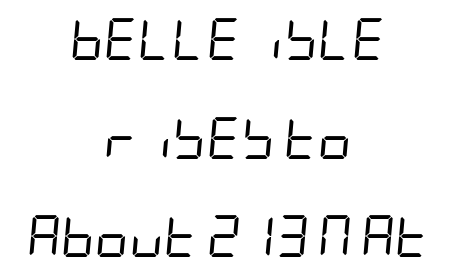
Q: Is the text bold? A: No.
Q: Is the text italic (slanted)? A: Yes, it leans right by about 5 degrees.
Q: Is the text underlined? A: No.
Q: How is the paragraph aligned? A: Centered.
Q: Is the spacing between letters normal or unusually wide? A: Normal.
Q: Is the spacing between lines tight, normal or loose? A: Loose.
Q: Width (condensed, normal, or wide)? A: Condensed.
Q: Stroke contrast? A: Low.
Q: x-height? A: Large.
